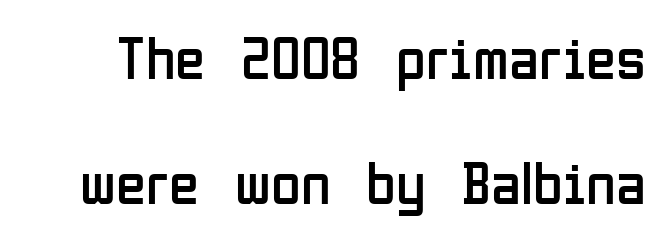
The designer dialed line spacing up above the default. Vertical strokes here are truly vertical. Weight: regular or lighter. Compared with typical body copy, the letter spacing here is the same.
